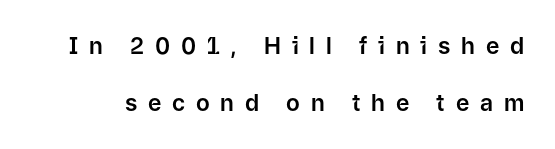
{"italic": "no", "underline": "no", "line_spacing": "loose", "line_spacing_ratio": 2.5, "letter_spacing": "wide", "letter_spacing_em": 0.47, "glyph_px": 23}
